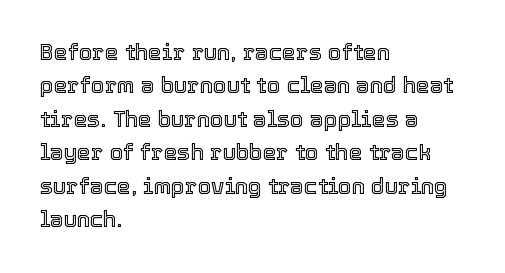
Q: Is the text italic (slanted)? A: No, it is upright.
Q: Is the text underlined? A: No.
Q: How is the paragraph aligned? A: Left-aligned.
Q: Is the spacing between letters normal or unusually wide? A: Normal.
Q: Is the spacing between lines tight, normal or loose? A: Normal.
